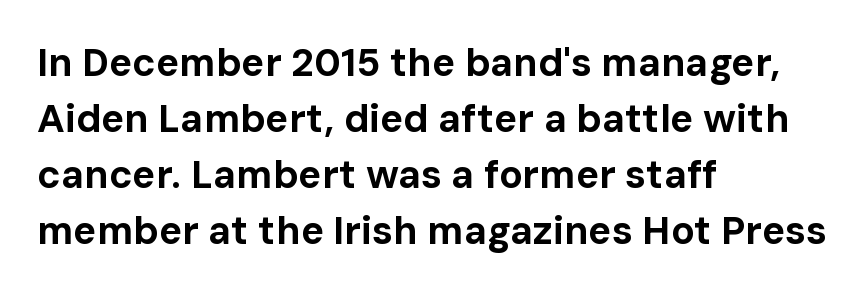
The image shows 39 px bold sans-serif type, upright; set left-aligned, normal line spacing (1.44x), normal letter spacing, not underlined; low stroke contrast and a medium x-height.
